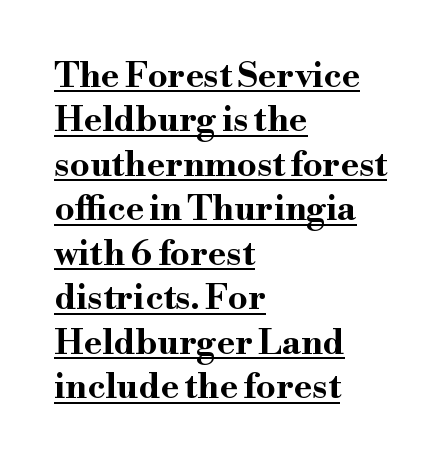
{"serif": "yes", "italic": "no", "bold": "yes", "weight": "bold", "width": "wide", "stroke_contrast": "high", "x_height": "small", "monospaced": "no", "underline": "yes", "align": "left", "line_spacing": "normal", "line_spacing_ratio": 1.27, "letter_spacing": "normal", "letter_spacing_em": 0.0, "glyph_px": 35}
